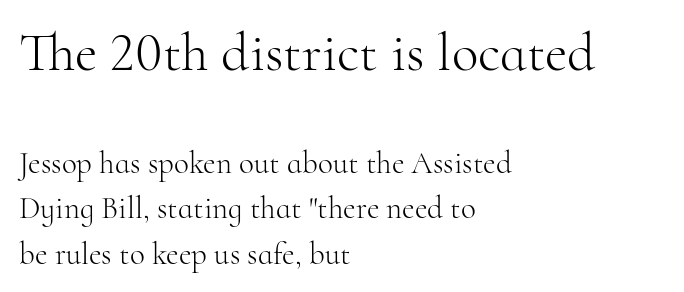
Q: Is the text bold? A: No.
Q: Is the text italic (slanted)? A: No, it is upright.
Q: Is the typeface a serif or a sans-serif typeface? A: Serif.
Q: Is the text underlined? A: No.
Q: How is the paragraph aligned? A: Left-aligned.
Q: Is the spacing between letters normal or unusually wide? A: Normal.
Q: Is the spacing between lines tight, normal or loose? A: Normal.
Q: Which block of text is set in a larger size, the first (top) or the second (bottom)? A: The first (top) one.
Q: Width (condensed, normal, or wide)? A: Normal.
Q: Stroke contrast? A: High.
Q: x-height? A: Small.
Q: Monospaced? A: No.
